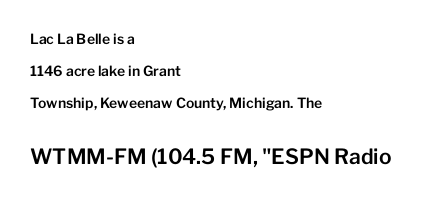
A classic flush-left, rag-right setting is used for this passage. Loosely led — the rows are spread out. The lettering holds an erect, upright posture throughout. How are the letters spaced? Ordinarily, with no added tracking. The area under the type is left untouched. The designer gave the closing block more size than the opening block.
